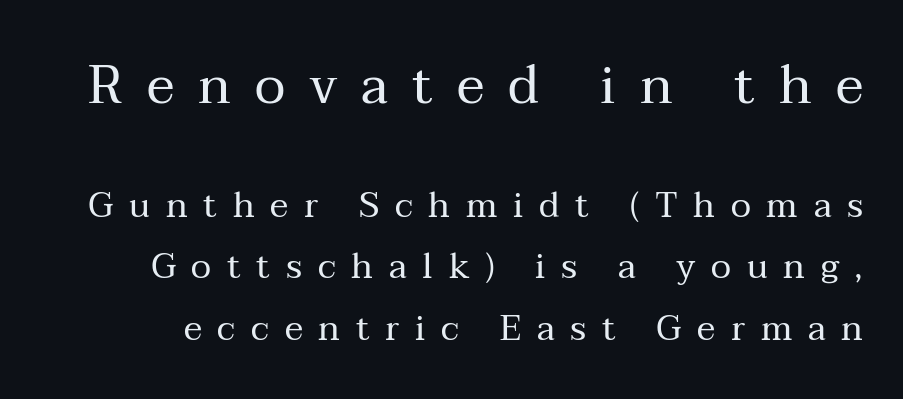
Q: Is the text bold? A: No.
Q: Is the text italic (slanted)? A: No, it is upright.
Q: Is the typeface a serif or a sans-serif typeface? A: Serif.
Q: Is the text underlined? A: No.
Q: Is the spacing between letters normal or unusually wide? A: Unusually wide.
Q: Which block of text is set in a larger size, the first (top) or the second (bottom)? A: The first (top) one.
Q: Width (condensed, normal, or wide)? A: Normal.
Q: Stroke contrast? A: Medium.
Q: x-height? A: Medium.
Q: Monospaced? A: No.
